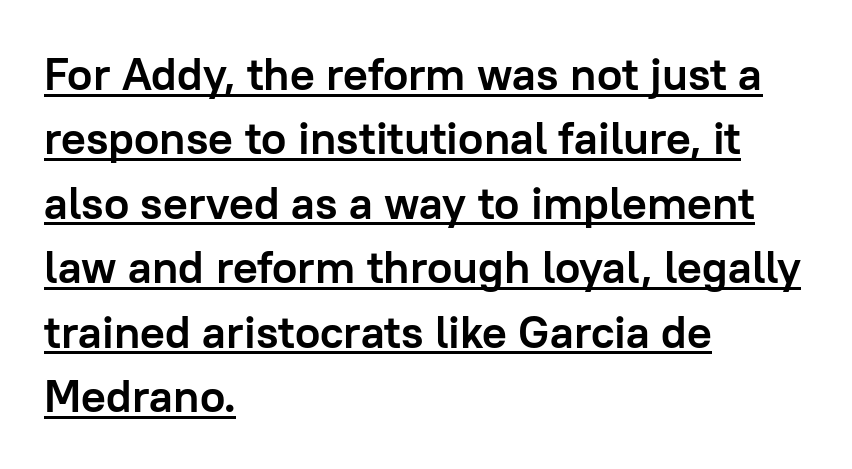
Q: Is the text bold? A: Yes.
Q: Is the text italic (slanted)? A: No, it is upright.
Q: Is the typeface a serif or a sans-serif typeface? A: Sans-serif.
Q: Is the text underlined? A: Yes.
Q: How is the paragraph aligned? A: Left-aligned.
Q: Is the spacing between letters normal or unusually wide? A: Normal.
Q: Is the spacing between lines tight, normal or loose? A: Normal.
Q: Width (condensed, normal, or wide)? A: Normal.
Q: Stroke contrast? A: Low.
Q: x-height? A: Medium.
Q: Monospaced? A: No.
